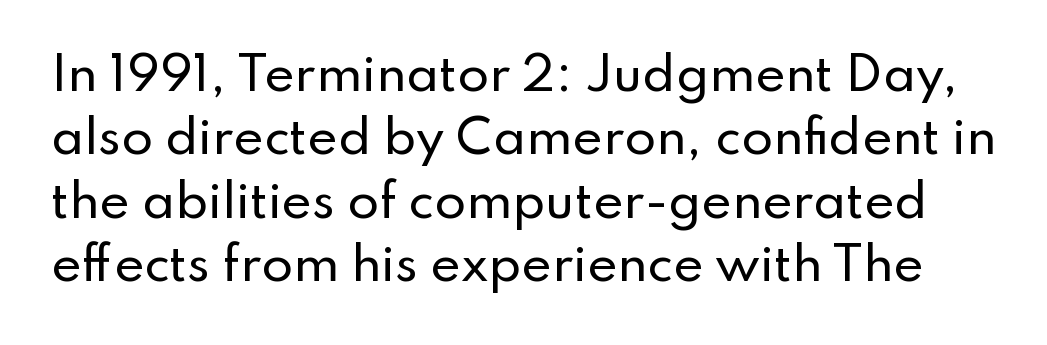
Q: Is the text italic (slanted)? A: No, it is upright.
Q: Is the typeface a serif or a sans-serif typeface? A: Sans-serif.
Q: Is the text underlined? A: No.
Q: Is the spacing between letters normal or unusually wide? A: Normal.
Q: Is the spacing between lines tight, normal or loose? A: Normal.
Q: Width (condensed, normal, or wide)? A: Normal.
Q: Stroke contrast? A: Low.
Q: x-height? A: Small.
Q: Monospaced? A: No.
